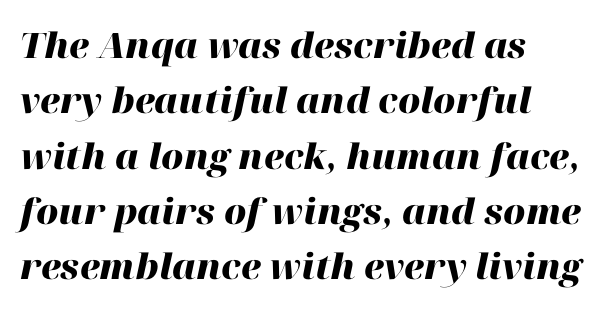
The image shows 35 px heavy type, italic (leaning right); set left-aligned, normal line spacing (1.58x), normal letter spacing, not underlined; high stroke contrast and a medium x-height.
